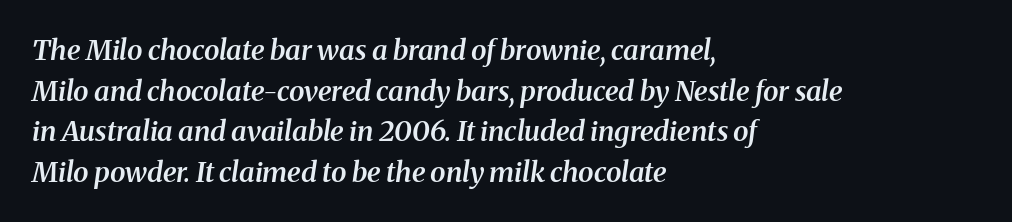
{"serif": "yes", "italic": "yes", "lean": "right", "slant_degrees": 8, "bold": "semi", "weight": "semibold", "width": "normal", "stroke_contrast": "medium", "x_height": "medium", "monospaced": "no", "underline": "no", "align": "left", "line_spacing": "normal", "line_spacing_ratio": 1.45, "letter_spacing": "normal", "letter_spacing_em": 0.0, "glyph_px": 28}
